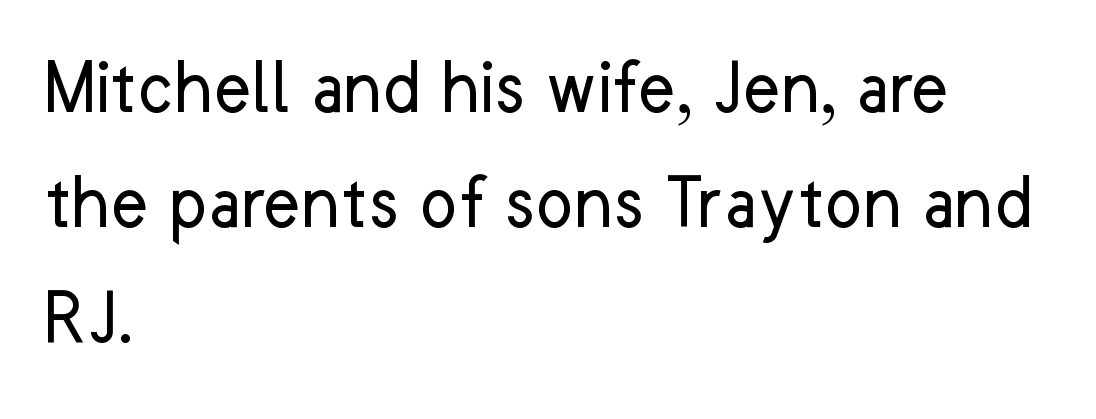
Nope, not italic — everything's standing straight. A light-to-regular cut is what we see here. Reading down the column, the eye jumps a familiar distance to each next line. Serif or sans? Sans — the stroke terminals are bare. Is this a fixed-width face? No — the glyphs have proportional, varying widths. Honestly, there is no underline to notice here at all.
